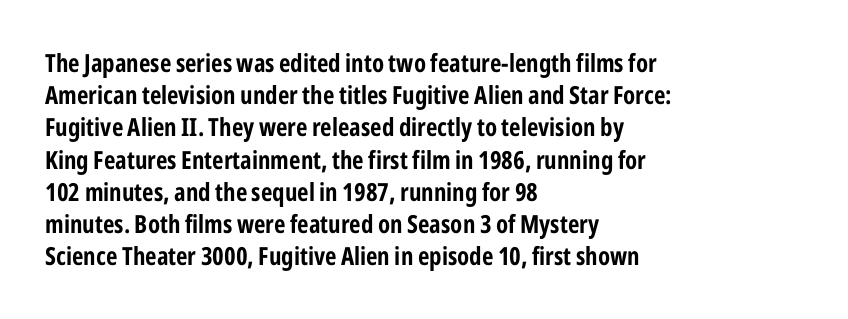
{"italic": "no", "bold": "yes", "underline": "no", "align": "left", "line_spacing": "normal", "line_spacing_ratio": 1.29, "letter_spacing": "normal", "letter_spacing_em": 0.0, "glyph_px": 25}
